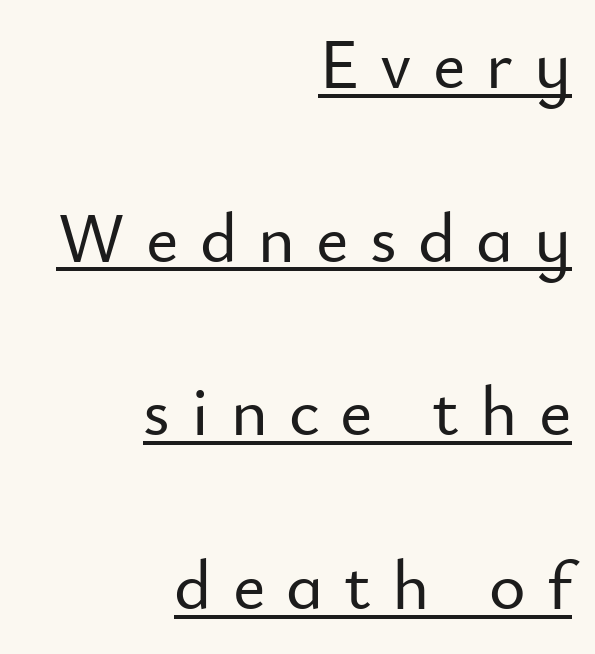
The image shows 70 px sans-serif type, upright; set right-aligned, loose line spacing (2.48x), unusually wide letter spacing (+0.3 em), underlined; low stroke contrast and a small x-height.
